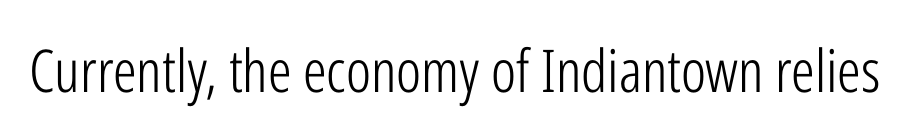
{"serif": "no", "italic": "no", "bold": "no", "weight": "light", "width": "condensed", "stroke_contrast": "low", "x_height": "medium", "monospaced": "no", "underline": "no", "letter_spacing": "normal", "letter_spacing_em": 0.0, "glyph_px": 59}
